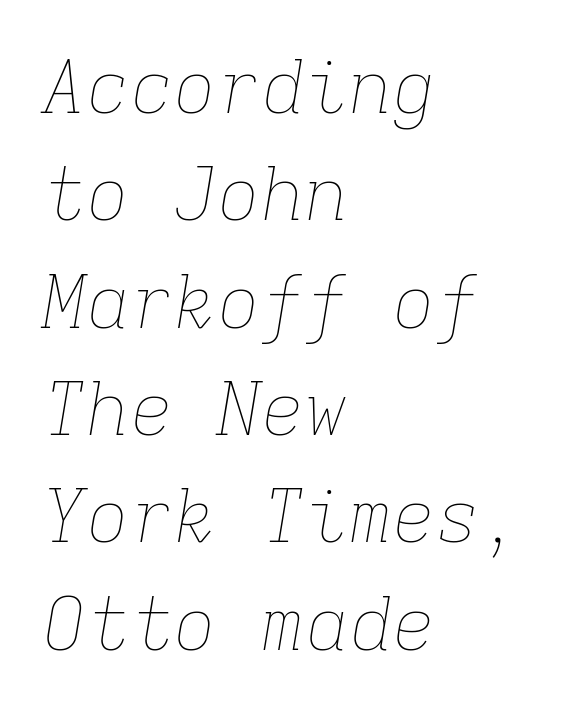
Glance below the letters and you will spot only blank space. The lettering tilts uniformly, giving the passage an italic look. In CSS terms this would be text-align: left. Compared with a typical body face, this is equally light or lighter still. Reading down the column, the eye jumps a familiar distance to each next line. The tracking reads as untouched default to a designer's eye.
